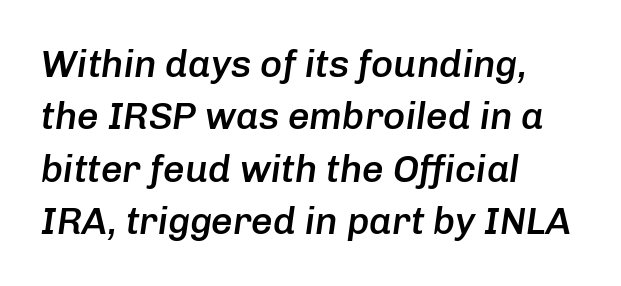
The image shows 38 px semibold type, italic (leaning right); set left-aligned, normal line spacing (1.38x), normal letter spacing, not underlined; low stroke contrast and a medium x-height.
